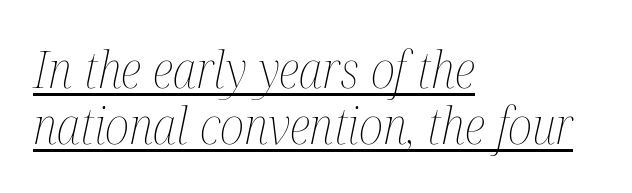
The image shows 51 px thin, condensed type, italic (leaning right); set left-aligned, tight line spacing (1.1x), normal letter spacing, underlined; medium stroke contrast and a medium x-height.
